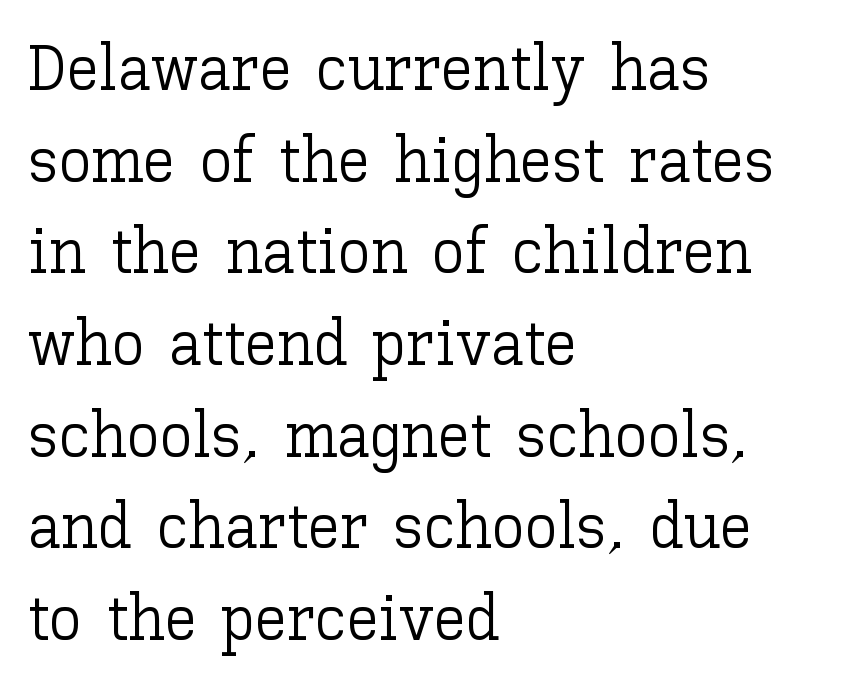
Vertically, the passage feels balanced, rows spaced as you'd expect. A typesetter would mark this as roman, not italic. The strokes are not fattened; the text isn't bold. The string is rendered with underlining switched off. How are the letters spaced? Ordinarily, with no added tracking. In CSS terms this would be text-align: left.
